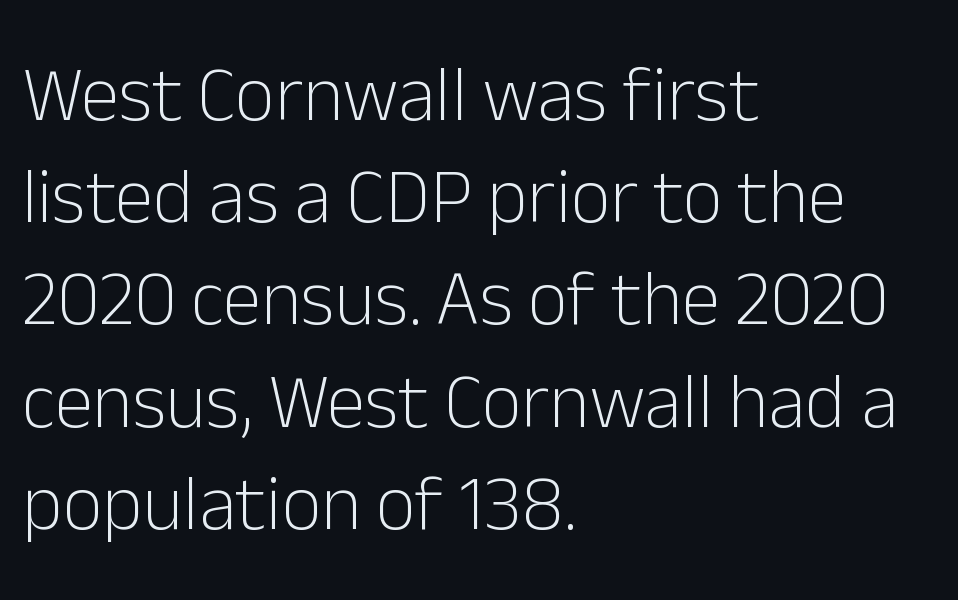
The image shows 78 px light sans-serif type, upright; set left-aligned, normal line spacing (1.31x), normal letter spacing, not underlined; low stroke contrast and a medium x-height.
